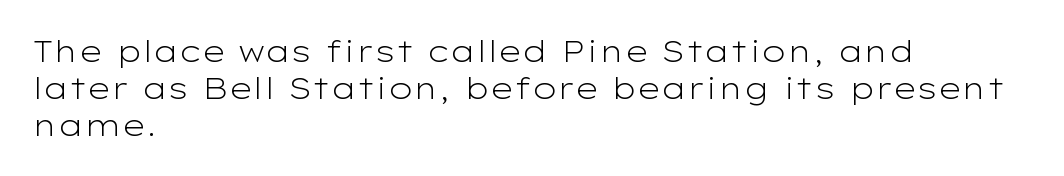
Each letter keeps its own natural width here, so spacing adapts to shape. Honestly, the letter spacing is just normal — you wouldn't notice it. The font sits on the lighter half of the weight spectrum, regular included. The passage shown is typeset with a sans-serif family.
